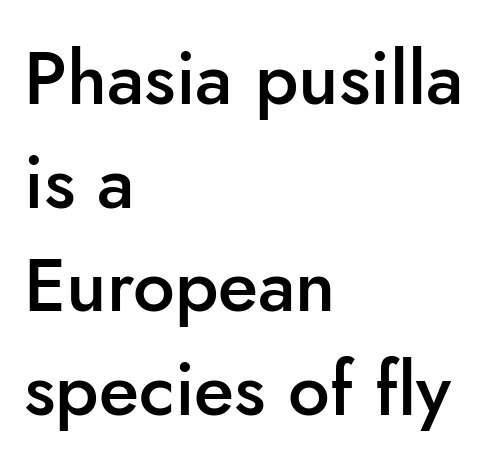
Q: Is the text bold? A: Semi-bold.
Q: Is the text italic (slanted)? A: No, it is upright.
Q: Is the typeface a serif or a sans-serif typeface? A: Sans-serif.
Q: Is the text underlined? A: No.
Q: How is the paragraph aligned? A: Left-aligned.
Q: Is the spacing between letters normal or unusually wide? A: Normal.
Q: Is the spacing between lines tight, normal or loose? A: Normal.
Q: Width (condensed, normal, or wide)? A: Normal.
Q: Stroke contrast? A: Low.
Q: x-height? A: Small.
Q: Monospaced? A: No.
